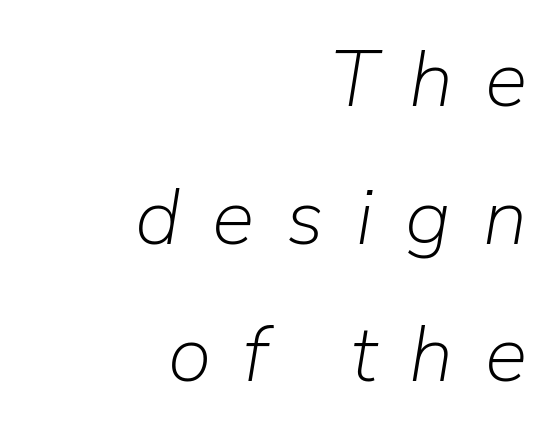
{"italic": "yes", "lean": "right", "slant_degrees": 9, "bold": "no", "weight": "light", "width": "normal", "stroke_contrast": "low", "x_height": "medium", "monospaced": "no", "underline": "no", "align": "right", "line_spacing_ratio": 1.72, "letter_spacing": "wide", "letter_spacing_em": 0.4, "glyph_px": 80}
